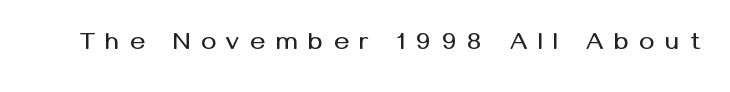
The image shows 25 px text type, upright; set unusually wide letter spacing (+0.44 em), not underlined.
